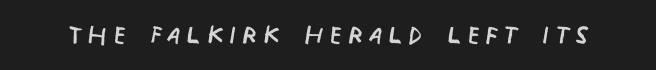
Q: Is the text bold? A: No.
Q: Is the typeface a serif or a sans-serif typeface? A: Sans-serif.
Q: Is the text underlined? A: No.
Q: Width (condensed, normal, or wide)? A: Condensed.
Q: Stroke contrast? A: Low.
Q: x-height? A: Large.
Q: Monospaced? A: No.
